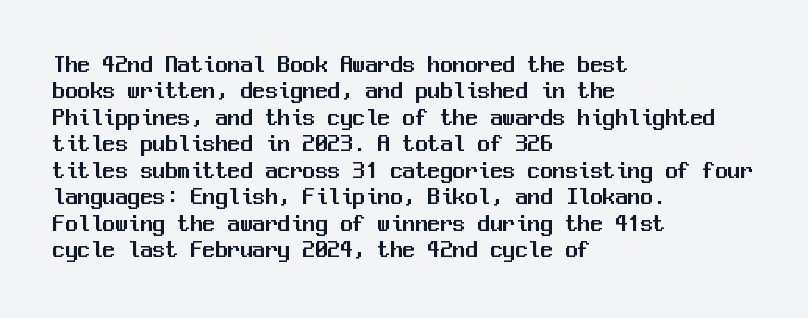
{"italic": "no", "underline": "no", "align": "left", "line_spacing": "tight", "line_spacing_ratio": 1.06, "letter_spacing": "normal", "letter_spacing_em": 0.0, "glyph_px": 25}
